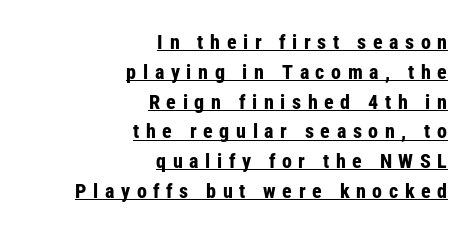
The image shows 20 px bold type, upright; set right-aligned, normal line spacing (1.49x), unusually wide letter spacing (+0.33 em), underlined.
